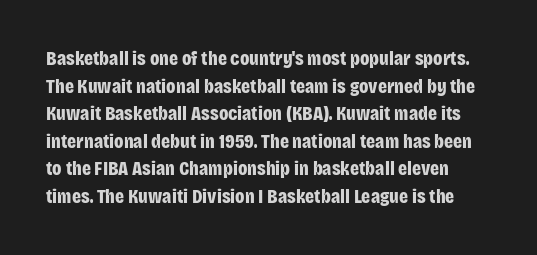
{"italic": "no", "bold": "yes", "underline": "no", "line_spacing": "normal", "line_spacing_ratio": 1.38, "letter_spacing": "normal", "letter_spacing_em": 0.0, "glyph_px": 20}
